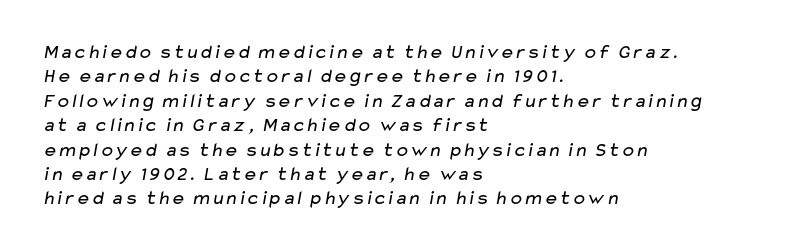
Q: Is the text bold? A: No.
Q: Is the text underlined? A: No.
Q: How is the paragraph aligned? A: Left-aligned.
Q: Is the spacing between letters normal or unusually wide? A: Normal.
